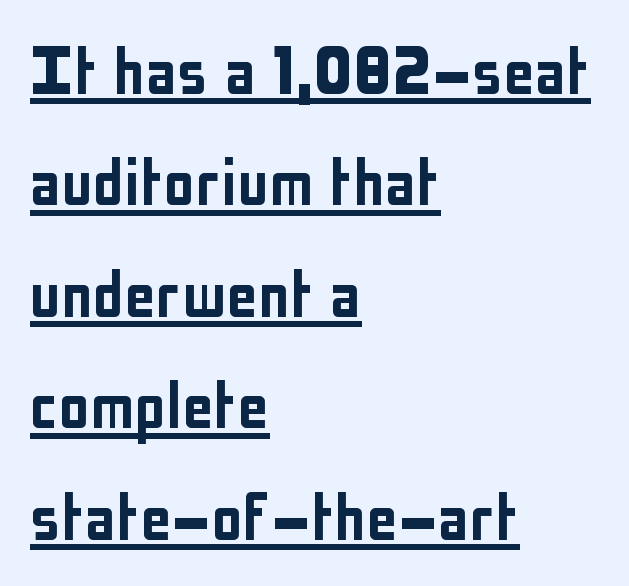
{"serif": "no", "italic": "no", "width": "condensed", "stroke_contrast": "low", "x_height": "medium", "monospaced": "no", "underline": "yes", "align": "left", "line_spacing": "normal", "line_spacing_ratio": 1.41, "letter_spacing": "normal", "letter_spacing_em": 0.0, "glyph_px": 79}
